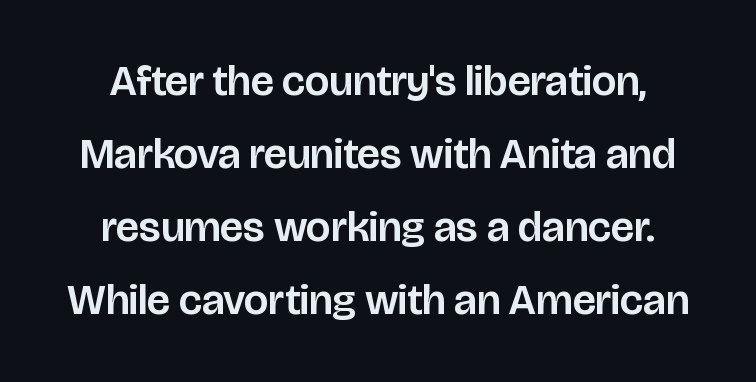
Does extra space separate the letters? No, they use regular spacing. The rendering shows plain stroke endings on the letterforms — a sans-serif design. Each row of text sits above clean, open space. Designer's note — italics off, roman on. How would I describe the line gaps? Plain and ordinary. Each letter keeps its own natural width here, so spacing adapts to shape.
